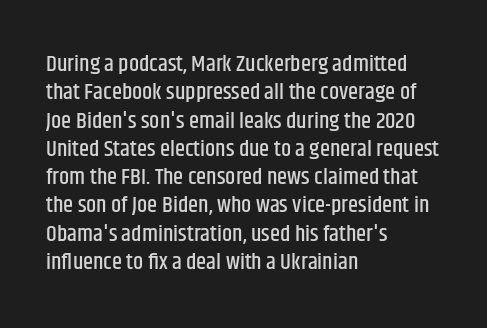
One-word summary of the alignment: left. These lines keep a tight, regular rhythm from letter to letter. Letters rest on an invisible, unmarked baseline. In terms of posture, this sample is upright.
